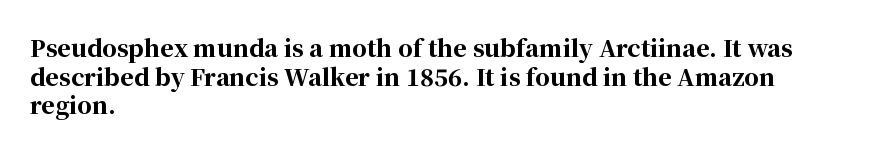
Every character sits straight up, as roman type does. Stroke thickness is high; the sample reads as a true bold. Inter-character spacing is left at the font's built-in metrics. Casual observation: everything's shoved over to the left. The specimen omits any rule beneath the text block's lines.
